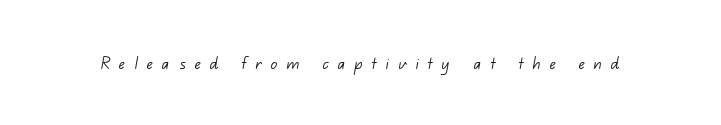
The image shows 20 px text type; set unusually wide letter spacing (+0.46 em), not underlined.
